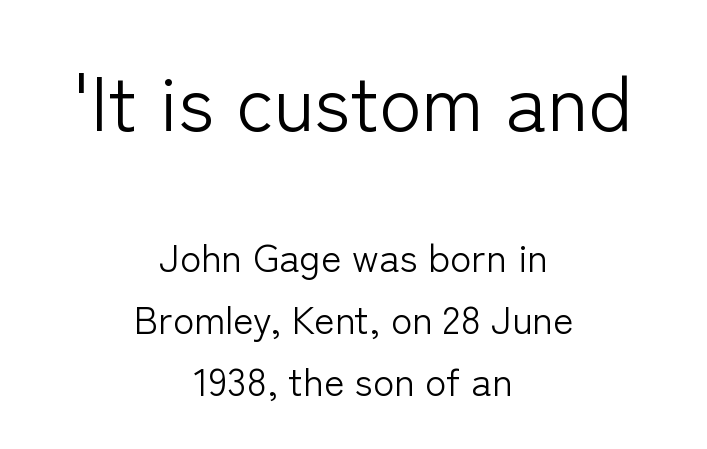
The image shows 78 px light sans-serif type, upright; set centered, normal line spacing (1.59x), normal letter spacing, not underlined; the first (top) block is 2.0x larger; low stroke contrast and a medium x-height.
